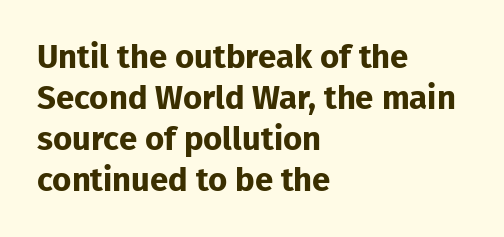
{"serif": "no", "italic": "no", "bold": "yes", "weight": "bold", "width": "normal", "stroke_contrast": "low", "x_height": "medium", "monospaced": "no", "underline": "no", "align": "left", "line_spacing_ratio": 1.24, "letter_spacing": "normal", "letter_spacing_em": 0.0, "glyph_px": 33}
